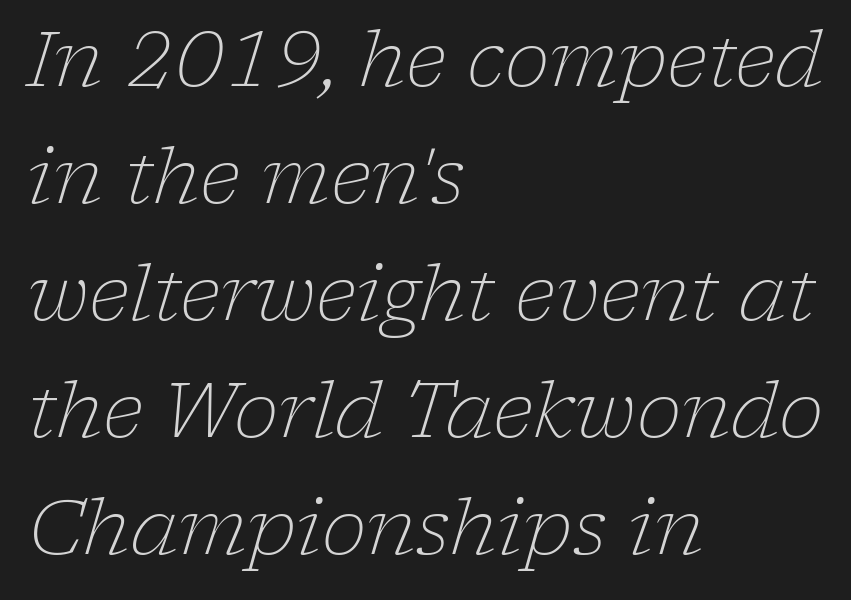
Does the copy run flush right? No — it runs flush left. Bare-footed words on every line. You could call the tracking neutral — neither tight nor loose. Each letter keeps its own natural width here, so spacing adapts to shape. Letters have the restrained weight of plain body copy at most.
